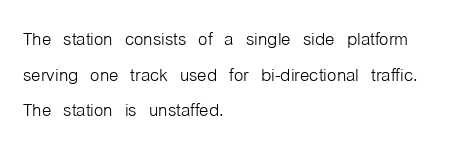
The image shows 24 px text type, upright; set left-aligned, normal line spacing (1.48x), normal letter spacing, not underlined.
